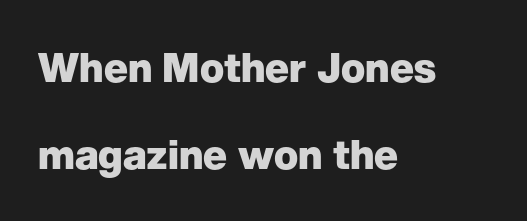
A typesetter would call this leading open, well beyond the default. Here the designer chose a conventional face with non-uniform glyph widths. Are there feet on the stems? There aren't — it's a sans. Caption: standard tracking, unaltered. Plain, unruled lines of type.
